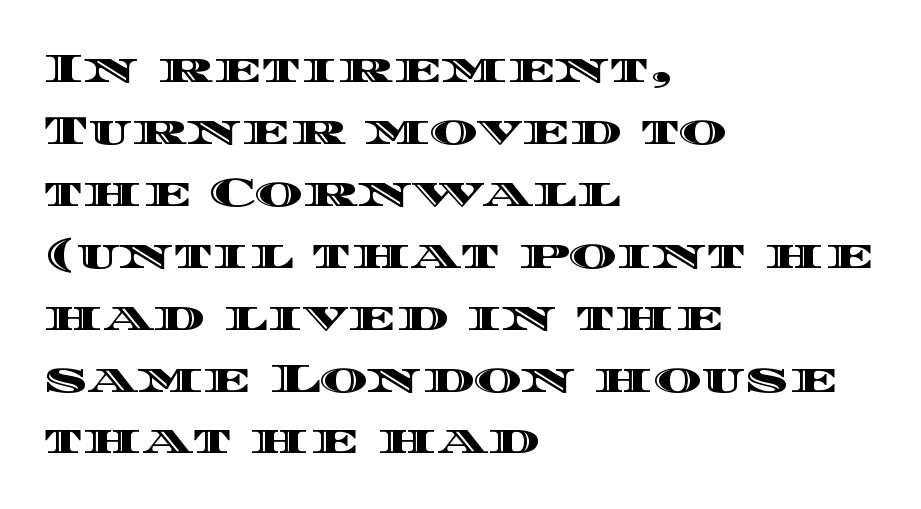
{"italic": "no", "width": "wide", "x_height": "large", "monospaced": "no", "underline": "no", "align": "left", "line_spacing": "normal", "line_spacing_ratio": 1.51, "letter_spacing": "normal", "letter_spacing_em": 0.0, "glyph_px": 41}
